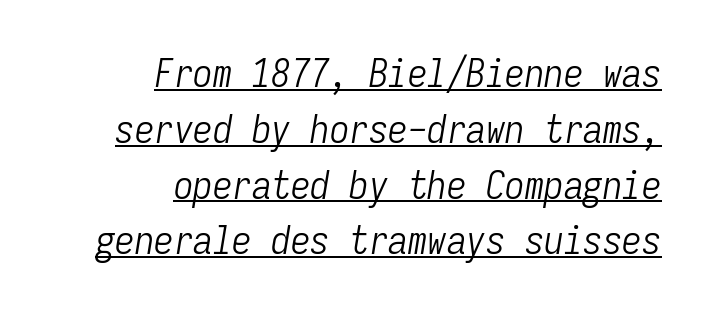
{"italic": "yes", "lean": "right", "slant_degrees": 9, "bold": "no", "weight": "light", "width": "condensed", "stroke_contrast": "low", "x_height": "medium", "monospaced": "yes", "underline": "yes", "align": "right", "line_spacing": "normal", "line_spacing_ratio": 1.43, "letter_spacing": "normal", "letter_spacing_em": 0.0, "glyph_px": 39}
